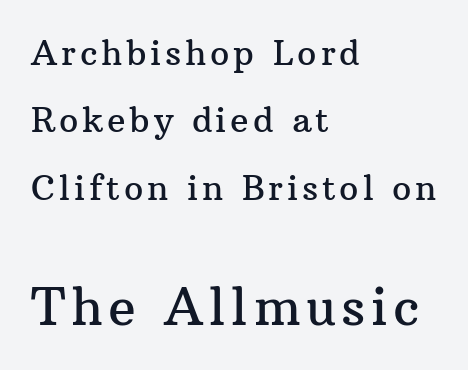
This sample has the flowing, uneven cadence of proportional lettering. Horizontal bands of white between lines are thick stripes. Posture: vertical. This rendering features lettering with no underline.
